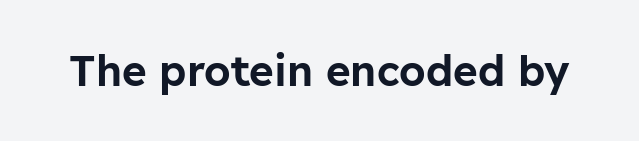
Is there any slant? The stems are plumb. Default kerning and tracking; the words read as compact shapes. Think of a printed novel: that variable character pitch is what you see here. You can tell from the bare stems that sans-serif type was used. Descenders are the only things crossing below the line.
